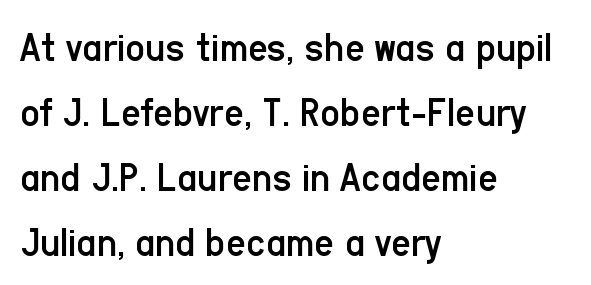
The image shows 43 px regular-weight, condensed sans-serif type, upright; set left-aligned, normal line spacing (1.51x), normal letter spacing, not underlined; low stroke contrast and a medium x-height.
